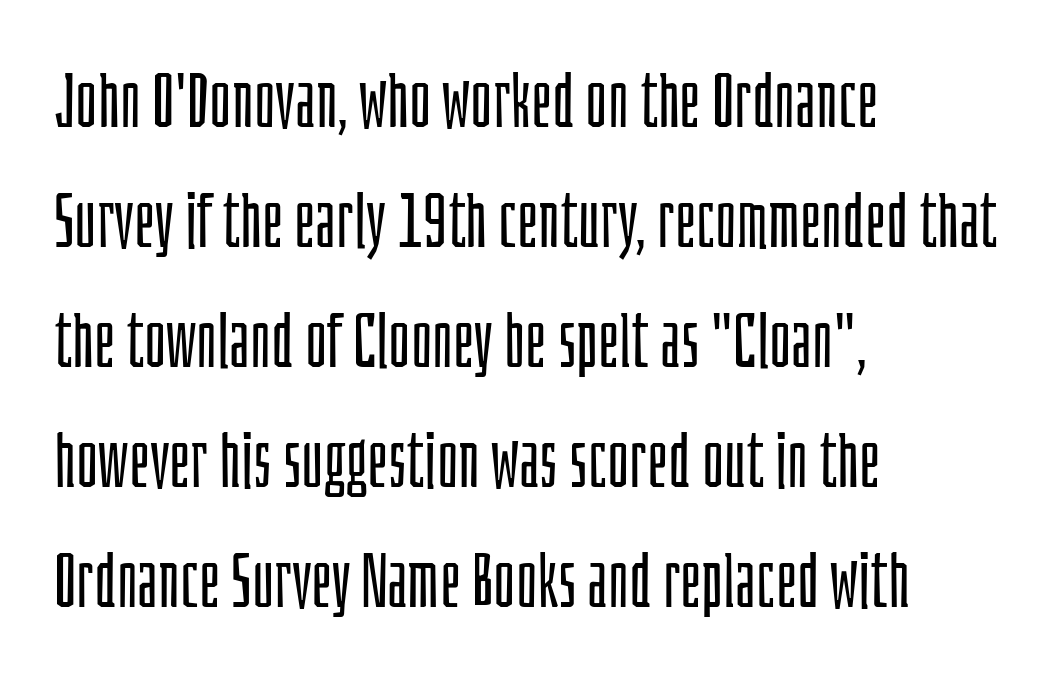
The image shows 75 px light, condensed sans-serif type, upright; set left-aligned, normal line spacing (1.6x), normal letter spacing, not underlined; low stroke contrast and a large x-height.
